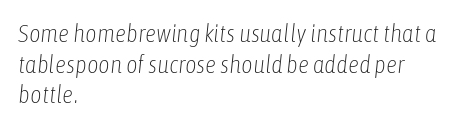
The image shows 25 px text type, italic (leaning right); set left-aligned, line spacing 1.23x, normal letter spacing, not underlined.
